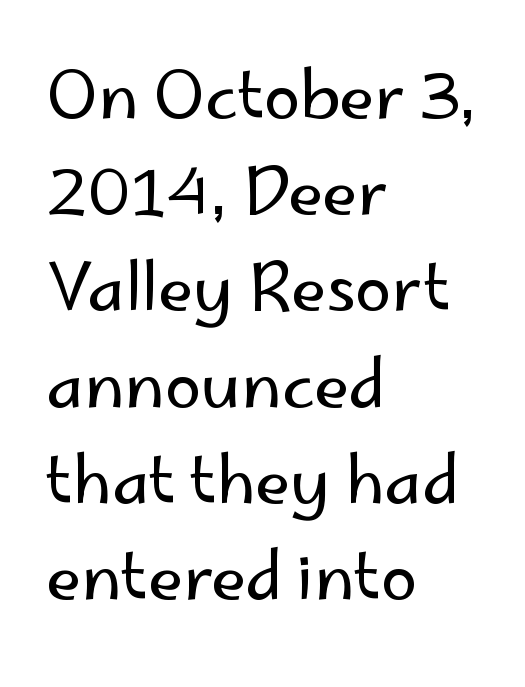
Vertical stems look standard width or narrower in stroke. Anything drawn beneath the words? Only blank space. Line starts are locked; line ends wander. Quick note: not italic, upright.
